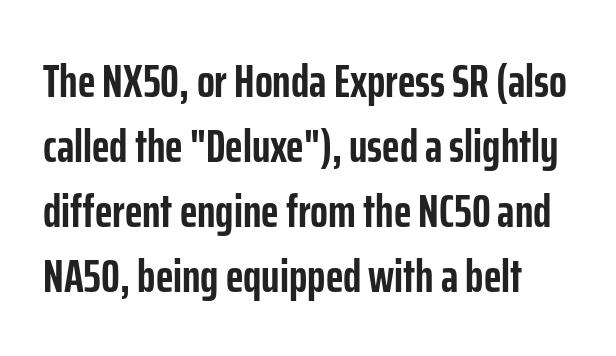
Q: Is the text bold? A: Yes.
Q: Is the text italic (slanted)? A: No, it is upright.
Q: Is the typeface a serif or a sans-serif typeface? A: Sans-serif.
Q: Is the text underlined? A: No.
Q: Is the spacing between letters normal or unusually wide? A: Normal.
Q: Is the spacing between lines tight, normal or loose? A: Normal.
Q: Width (condensed, normal, or wide)? A: Condensed.
Q: Stroke contrast? A: Low.
Q: x-height? A: Medium.
Q: Monospaced? A: No.
